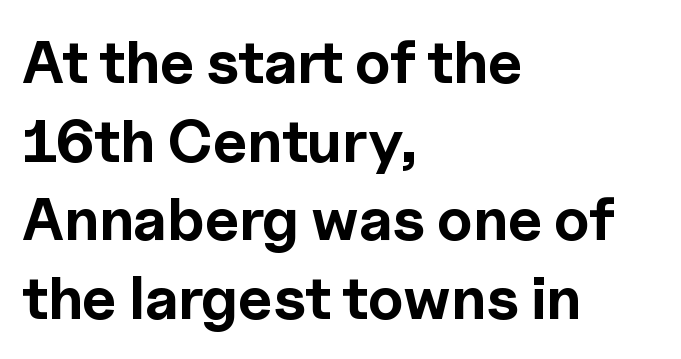
The image shows 60 px bold sans-serif type, upright; set left-aligned, normal line spacing (1.31x), normal letter spacing, not underlined; a medium x-height.
